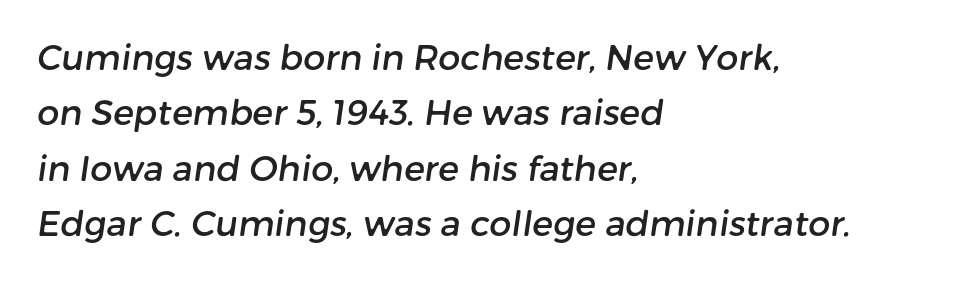
The image shows 35 px sans-serif type; set left-aligned, normal line spacing (1.58x), normal letter spacing, not underlined; low stroke contrast and a medium x-height.
